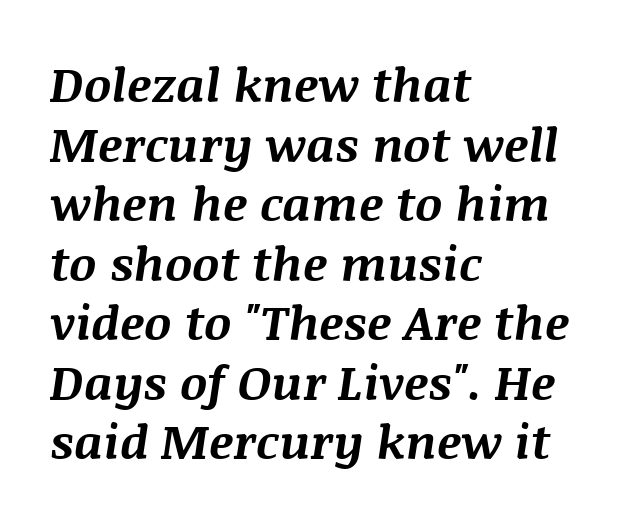
The image shows 48 px bold type, italic (leaning right); set left-aligned, line spacing 1.24x, normal letter spacing, not underlined; medium stroke contrast and a large x-height.
